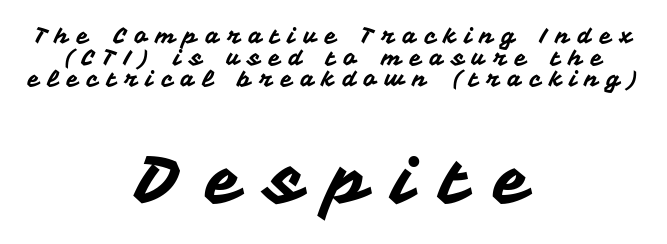
The rendering shows plain stroke endings on the letterforms — a sans-serif design. Caption: multi-line text, centered on the measure. The face used here is proportionally spaced, like ordinary book or web type.
